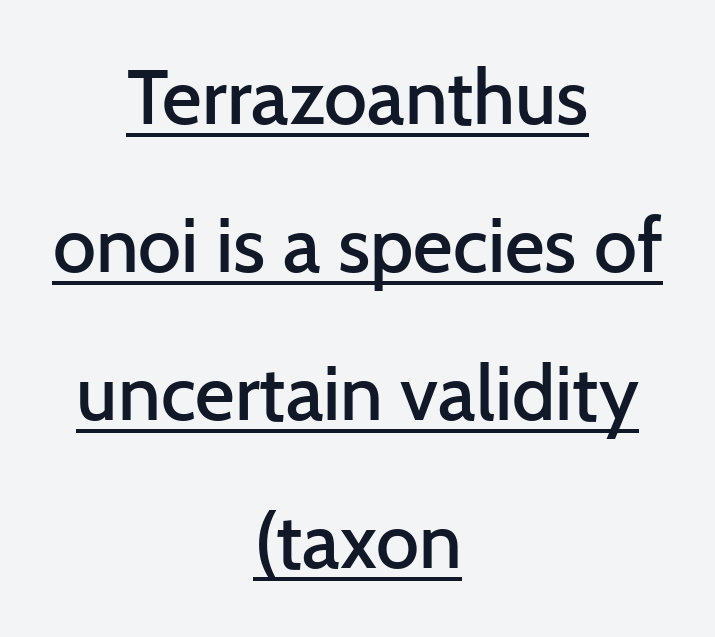
Q: Is the text bold? A: Semi-bold.
Q: Is the text italic (slanted)? A: No, it is upright.
Q: Is the typeface a serif or a sans-serif typeface? A: Sans-serif.
Q: Is the text underlined? A: Yes.
Q: How is the paragraph aligned? A: Centered.
Q: Is the spacing between letters normal or unusually wide? A: Normal.
Q: Is the spacing between lines tight, normal or loose? A: Loose.
Q: Width (condensed, normal, or wide)? A: Normal.
Q: Stroke contrast? A: Low.
Q: x-height? A: Medium.
Q: Monospaced? A: No.
